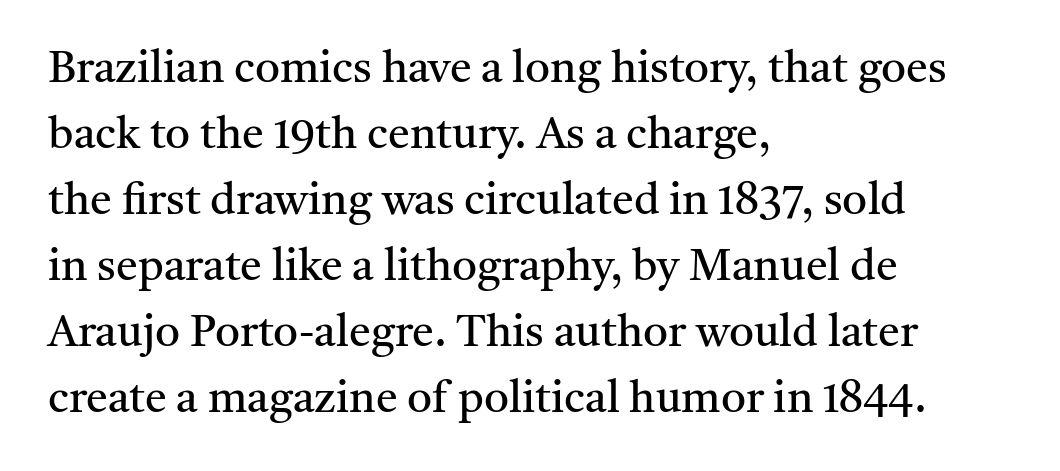
{"serif": "yes", "italic": "no", "bold": "no", "weight": "regular", "width": "normal", "stroke_contrast": "medium", "x_height": "medium", "monospaced": "no", "underline": "no", "align": "left", "line_spacing": "normal", "line_spacing_ratio": 1.5, "letter_spacing": "normal", "letter_spacing_em": 0.0, "glyph_px": 44}
